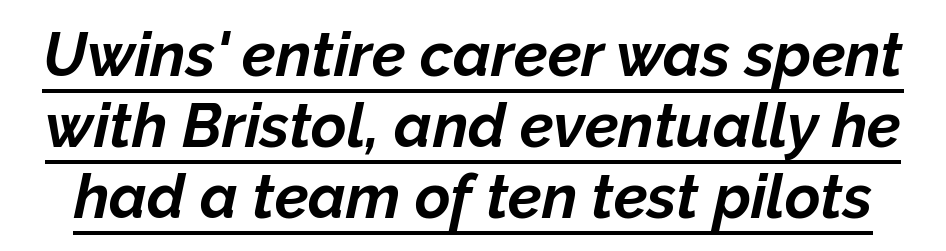
The image shows 61 px bold type, italic (leaning right); set line spacing 1.16x, normal letter spacing, underlined; low stroke contrast and a medium x-height.
